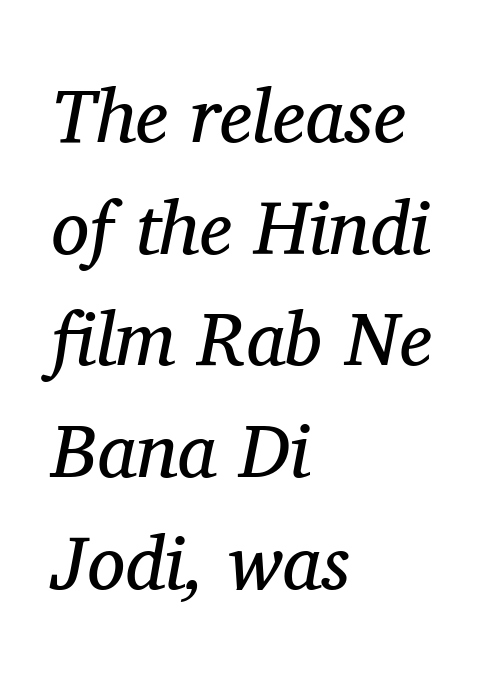
{"serif": "yes", "italic": "yes", "lean": "right", "slant_degrees": 11, "bold": "no", "weight": "regular", "width": "normal", "stroke_contrast": "medium", "x_height": "medium", "monospaced": "no", "underline": "no", "align": "left", "line_spacing": "normal", "line_spacing_ratio": 1.47, "letter_spacing": "normal", "letter_spacing_em": 0.0, "glyph_px": 76}
